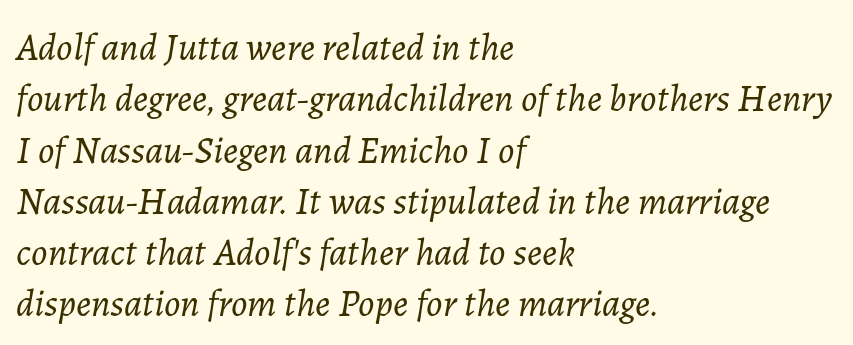
Q: Is the text bold? A: No.
Q: Is the text italic (slanted)? A: Yes, it leans right by about 7 degrees.
Q: Is the text underlined? A: No.
Q: How is the paragraph aligned? A: Left-aligned.
Q: Is the spacing between letters normal or unusually wide? A: Normal.
Q: Is the spacing between lines tight, normal or loose? A: Normal.
Q: Width (condensed, normal, or wide)? A: Normal.
Q: Stroke contrast? A: Low.
Q: x-height? A: Medium.
Q: Monospaced? A: No.
